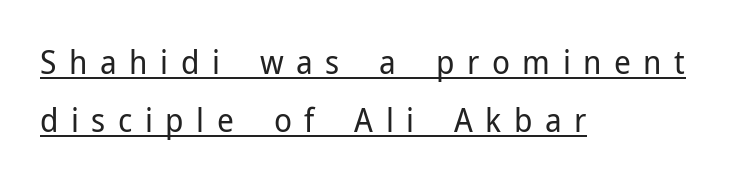
The image shows 33 px regular-weight sans-serif type, upright; set left-aligned, line spacing 1.76x, unusually wide letter spacing (+0.38 em), underlined; low stroke contrast and a medium x-height.
